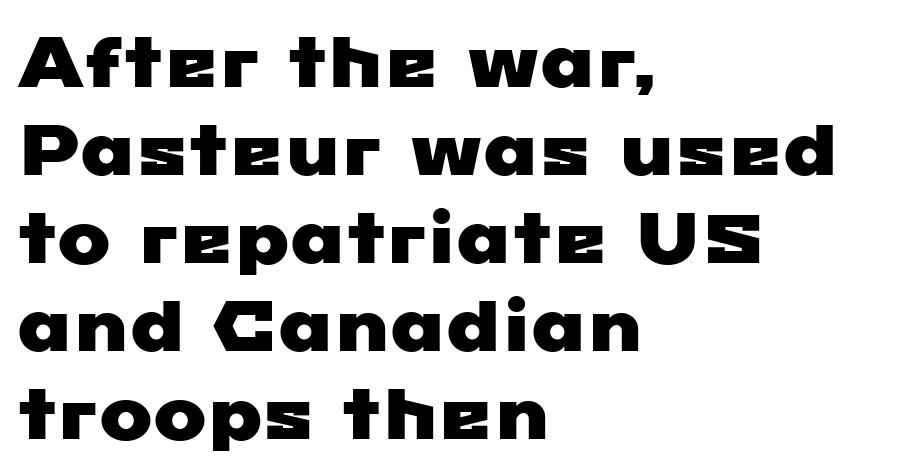
{"serif": "no", "width": "wide", "stroke_contrast": "low", "x_height": "medium", "monospaced": "no", "underline": "no", "align": "left", "line_spacing_ratio": 1.24, "letter_spacing": "normal", "letter_spacing_em": 0.0, "glyph_px": 71}
